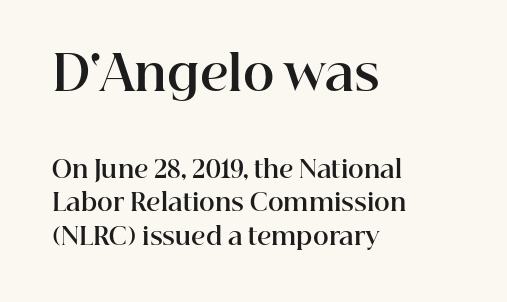
Q: Is the text bold? A: Yes.
Q: Is the text italic (slanted)? A: No, it is upright.
Q: Is the typeface a serif or a sans-serif typeface? A: Serif.
Q: Is the text underlined? A: No.
Q: How is the paragraph aligned? A: Left-aligned.
Q: Is the spacing between letters normal or unusually wide? A: Normal.
Q: Is the spacing between lines tight, normal or loose? A: Normal.
Q: Which block of text is set in a larger size, the first (top) or the second (bottom)? A: The first (top) one.
Q: Width (condensed, normal, or wide)? A: Normal.
Q: Stroke contrast? A: High.
Q: x-height? A: Medium.
Q: Monospaced? A: No.
